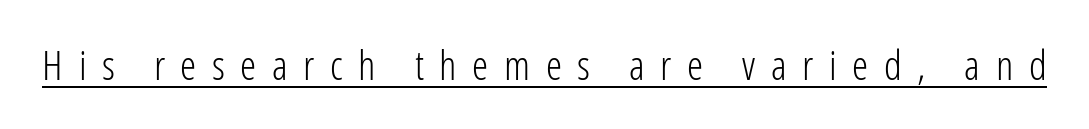
The axis of the letterforms is exactly vertical. A typesetter would call this proportional, since set widths differ per character. Looks like someone drew a line under every word here. Is the letter spacing exaggerated? Yes — the characters are pushed far apart.
